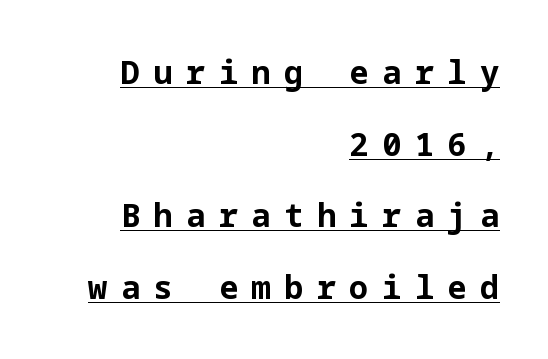
The image shows 32 px bold sans-serif type, upright; set right-aligned, loose line spacing (2.24x), unusually wide letter spacing (+0.42 em), underlined; low stroke contrast and a medium x-height.
